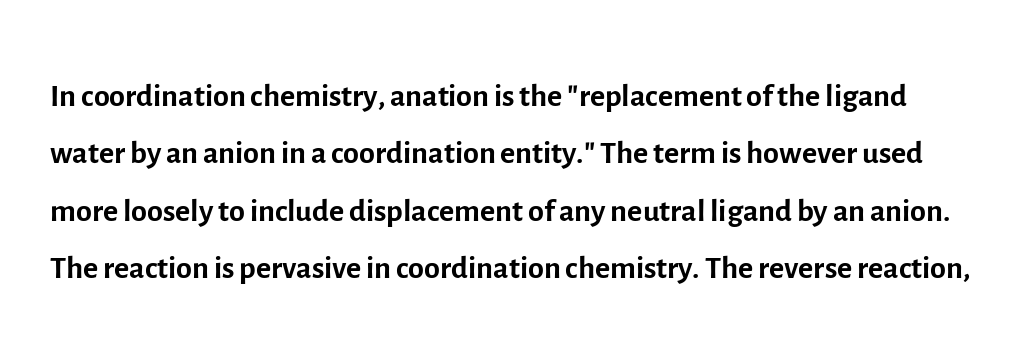
Q: Is the text bold? A: No.
Q: Is the text italic (slanted)? A: No, it is upright.
Q: Is the typeface a serif or a sans-serif typeface? A: Sans-serif.
Q: Is the text underlined? A: No.
Q: Is the spacing between letters normal or unusually wide? A: Normal.
Q: Is the spacing between lines tight, normal or loose? A: Normal.
Q: Width (condensed, normal, or wide)? A: Normal.
Q: x-height? A: Medium.
Q: Monospaced? A: No.
